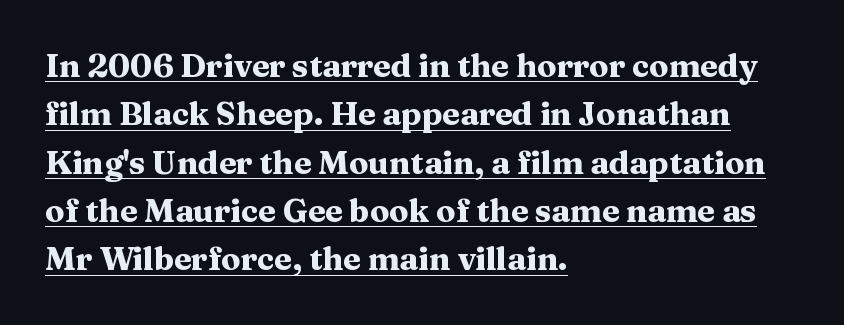
The image shows 32 px heavy, wide serif type, upright; set left-aligned, normal line spacing (1.51x), normal letter spacing, underlined; medium stroke contrast and a medium x-height.
